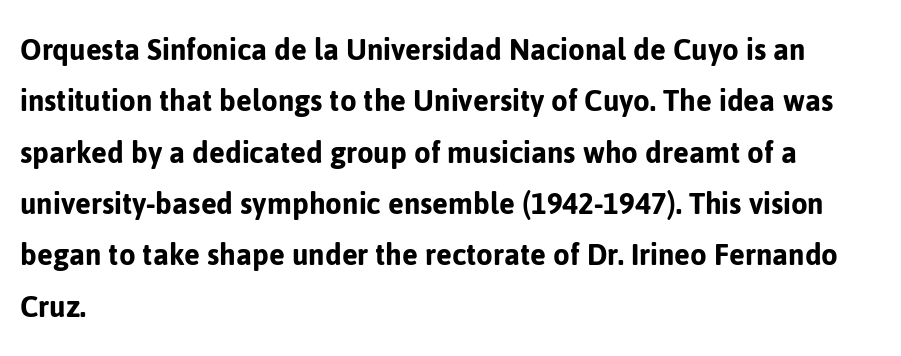
Q: Is the text italic (slanted)? A: No, it is upright.
Q: Is the typeface a serif or a sans-serif typeface? A: Sans-serif.
Q: Is the text underlined? A: No.
Q: How is the paragraph aligned? A: Left-aligned.
Q: Is the spacing between letters normal or unusually wide? A: Normal.
Q: Is the spacing between lines tight, normal or loose? A: Normal.
Q: Width (condensed, normal, or wide)? A: Normal.
Q: Stroke contrast? A: Low.
Q: x-height? A: Medium.
Q: Monospaced? A: No.
